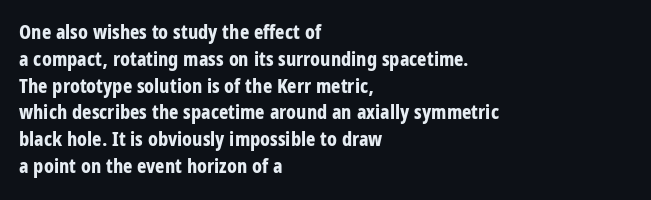
{"italic": "no", "bold": "yes", "underline": "no", "align": "left", "line_spacing": "normal", "line_spacing_ratio": 1.34, "letter_spacing": "normal", "letter_spacing_em": 0.0, "glyph_px": 20}
